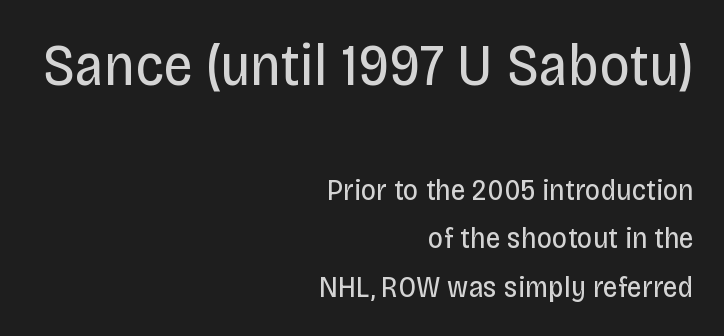
{"serif": "no", "italic": "no", "bold": "no", "weight": "regular", "width": "condensed", "stroke_contrast": "low", "x_height": "large", "monospaced": "no", "underline": "no", "align": "right", "line_spacing": "normal", "line_spacing_ratio": 1.61, "letter_spacing": "normal", "letter_spacing_em": 0.0, "larger_block": "first", "size_ratio": 1.97, "glyph_px": 59}
